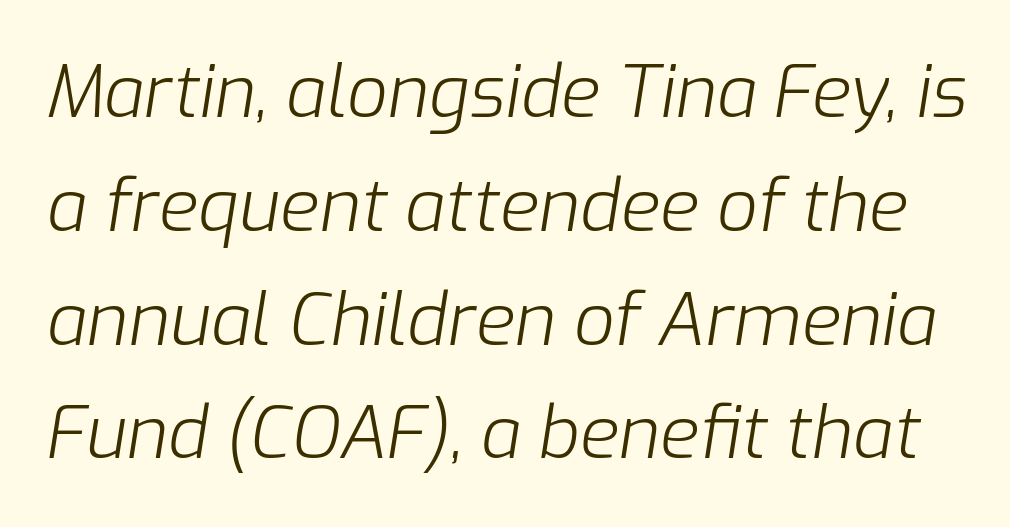
The image shows 72 px light type, italic (leaning right); set normal line spacing (1.58x), normal letter spacing, not underlined; low stroke contrast and a medium x-height.
